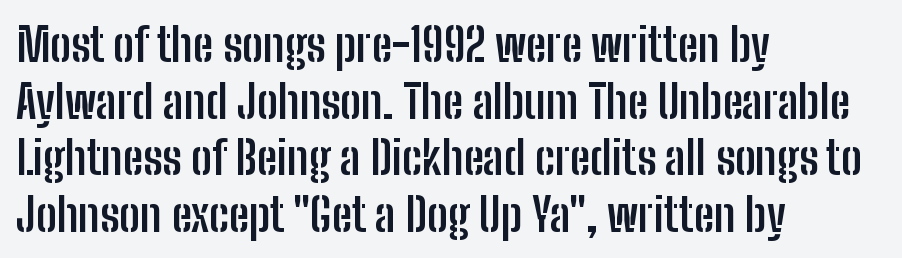
No italicization has been applied; the sample stays upright. Casual observation: everything's shoved over to the left. The foot of each line stays bare and open. The gaps between neighbouring characters are ordinary and unremarkable. Is this a sans? Yes — the strokes have no serifs.
